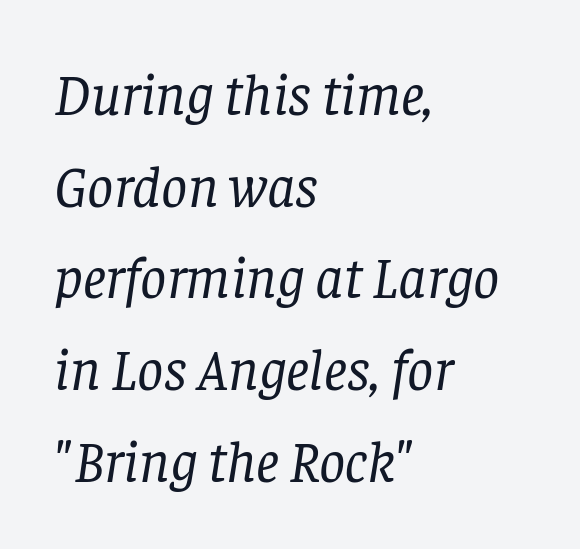
The image shows 58 px regular-weight serif type, italic (leaning right); set left-aligned, normal line spacing (1.58x), normal letter spacing, not underlined; low stroke contrast and a large x-height.
